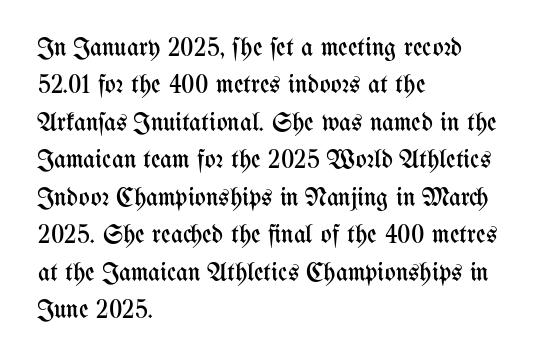
The image shows 26 px text type, upright; set left-aligned, normal line spacing (1.44x), normal letter spacing, not underlined.
